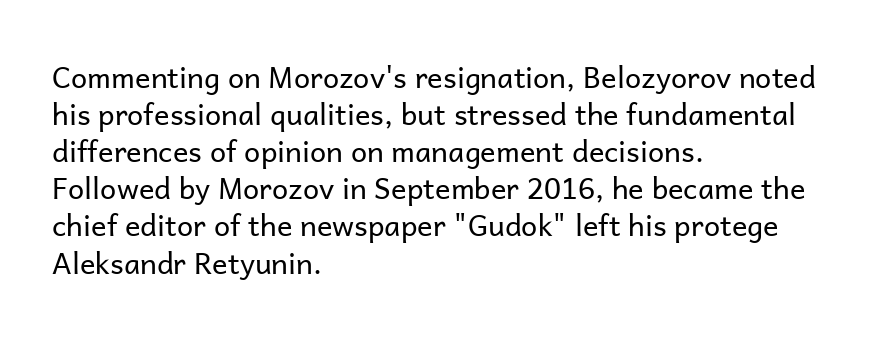
The image shows 29 px regular-weight sans-serif type, upright; set left-aligned, normal line spacing (1.28x), normal letter spacing, not underlined; low stroke contrast and a medium x-height.
